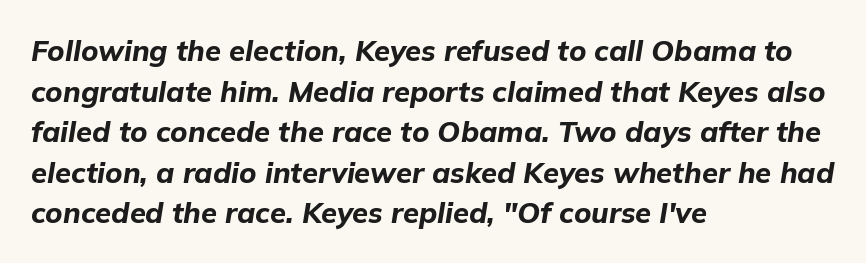
{"italic": "yes", "lean": "right", "slant_degrees": 9, "bold": "yes", "weight": "bold", "width": "normal", "stroke_contrast": "low", "x_height": "medium", "monospaced": "no", "underline": "no", "align": "left", "line_spacing": "normal", "line_spacing_ratio": 1.4, "letter_spacing": "normal", "letter_spacing_em": 0.0, "glyph_px": 29}
